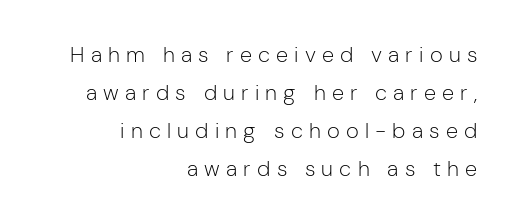
Q: Is the text bold? A: No.
Q: Is the text italic (slanted)? A: No, it is upright.
Q: Is the text underlined? A: No.
Q: How is the paragraph aligned? A: Right-aligned.
Q: Is the spacing between letters normal or unusually wide? A: Unusually wide.
